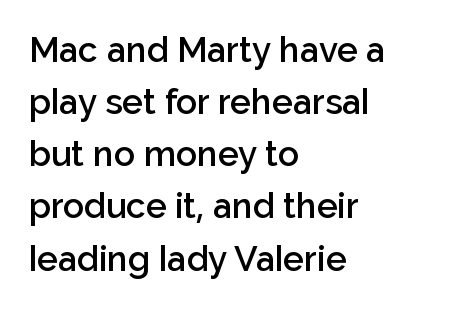
{"serif": "no", "italic": "no", "bold": "semi", "weight": "semibold", "width": "normal", "stroke_contrast": "low", "x_height": "medium", "monospaced": "no", "underline": "no", "align": "left", "line_spacing": "normal", "line_spacing_ratio": 1.49, "letter_spacing": "normal", "letter_spacing_em": 0.0, "glyph_px": 35}
